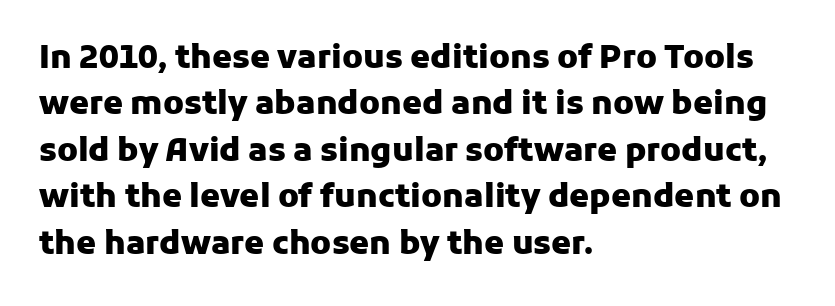
{"serif": "no", "italic": "no", "bold": "yes", "weight": "heavy", "width": "normal", "stroke_contrast": "low", "x_height": "medium", "monospaced": "no", "underline": "no", "align": "left", "line_spacing": "normal", "line_spacing_ratio": 1.45, "letter_spacing": "normal", "letter_spacing_em": 0.0, "glyph_px": 32}
